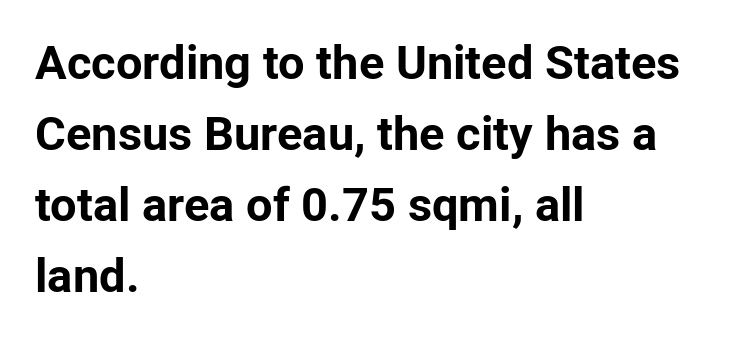
Every stem runs plumb, perpendicular to the baseline. Standard letterfit; no display-style spreading of the glyphs. The characters display no serif detailing; their extremities are plain. Whoever set this chose a conventional vertical rhythm. Think of a printed novel: that variable character pitch is what you see here.
